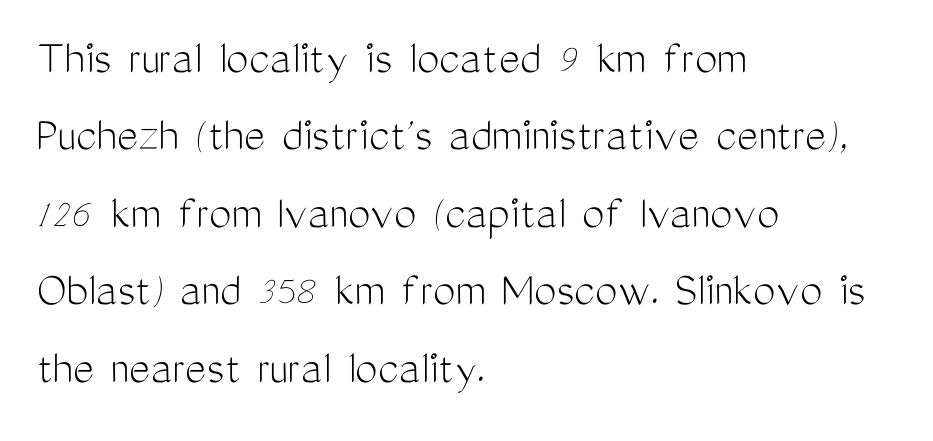
The image shows 50 px light, condensed sans-serif type, upright; set left-aligned, normal line spacing (1.55x), normal letter spacing, not underlined; medium stroke contrast and a medium x-height.
